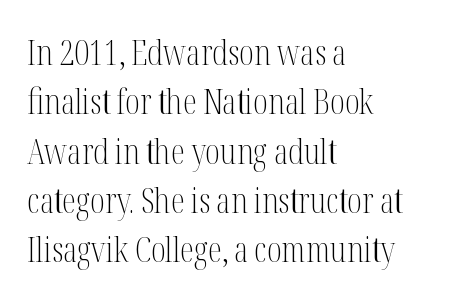
The image shows 35 px light, condensed serif type, upright; set left-aligned, normal line spacing (1.41x), normal letter spacing, not underlined; medium stroke contrast and a medium x-height.
